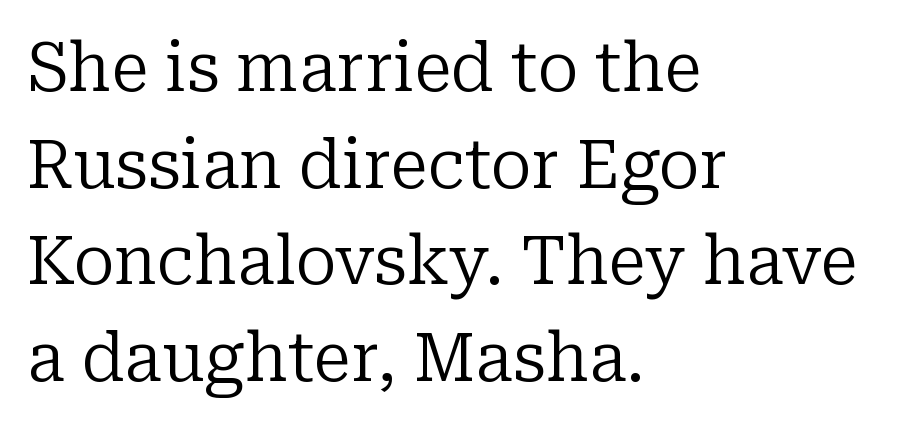
Q: Is the text bold? A: No.
Q: Is the text italic (slanted)? A: No, it is upright.
Q: Is the typeface a serif or a sans-serif typeface? A: Serif.
Q: Is the text underlined? A: No.
Q: How is the paragraph aligned? A: Left-aligned.
Q: Is the spacing between letters normal or unusually wide? A: Normal.
Q: Is the spacing between lines tight, normal or loose? A: Normal.
Q: Width (condensed, normal, or wide)? A: Normal.
Q: Stroke contrast? A: Low.
Q: x-height? A: Medium.
Q: Monospaced? A: No.
